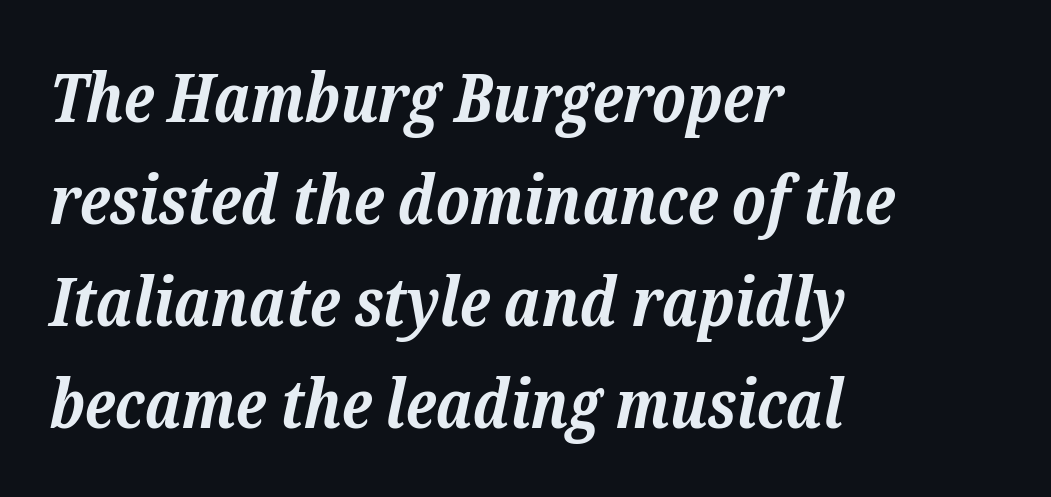
Q: Is the text bold? A: Yes.
Q: Is the text italic (slanted)? A: Yes, it leans right by about 12 degrees.
Q: Is the typeface a serif or a sans-serif typeface? A: Serif.
Q: Is the text underlined? A: No.
Q: How is the paragraph aligned? A: Left-aligned.
Q: Is the spacing between letters normal or unusually wide? A: Normal.
Q: Is the spacing between lines tight, normal or loose? A: Normal.
Q: Width (condensed, normal, or wide)? A: Normal.
Q: Stroke contrast? A: Low.
Q: x-height? A: Medium.
Q: Monospaced? A: No.
